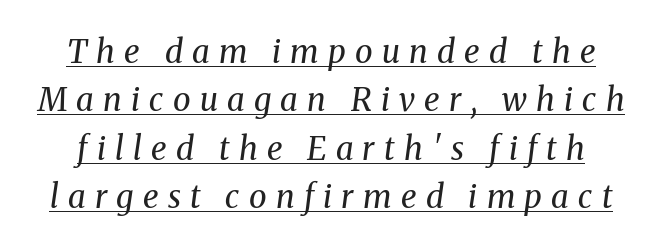
The image shows 32 px regular-weight serif type, italic (leaning right); set normal line spacing (1.51x), unusually wide letter spacing (+0.29 em), underlined; medium stroke contrast and a medium x-height.
